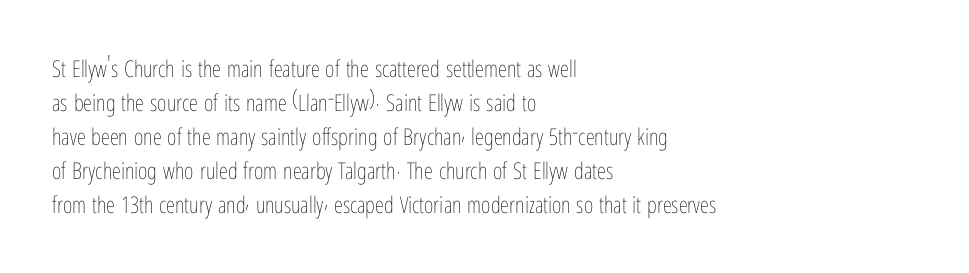
{"italic": "no", "bold": "no", "underline": "no", "align": "left", "line_spacing": "normal", "line_spacing_ratio": 1.48, "letter_spacing": "normal", "letter_spacing_em": 0.0, "glyph_px": 23}
